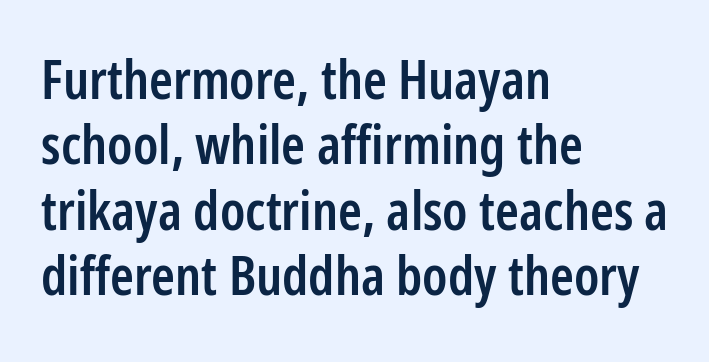
You can tell from the bare stems that sans-serif type was used. A fair bit of extra ink — the face is semibold, not bold. This rendering features lettering with no underline. Note the varied advance widths — an 'i' is clearly narrower than an 'm'. Alignment: flush left. Each word holds together tightly as a unit, with standard inter-letter gaps.
